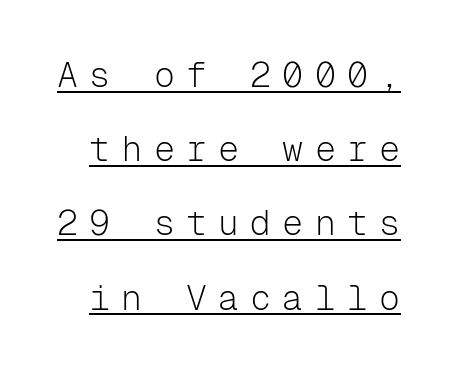
The image shows 35 px light sans-serif type, upright, monospaced; set loose line spacing (2.12x), unusually wide letter spacing (+0.32 em), underlined; low stroke contrast and a medium x-height.
